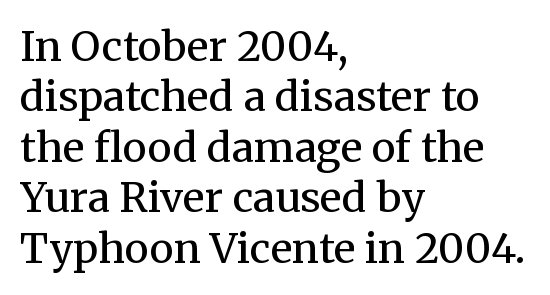
{"serif": "yes", "italic": "no", "bold": "no", "weight": "regular", "width": "normal", "stroke_contrast": "medium", "x_height": "medium", "monospaced": "no", "underline": "no", "align": "left", "line_spacing_ratio": 1.23, "letter_spacing": "normal", "letter_spacing_em": 0.0, "glyph_px": 41}
